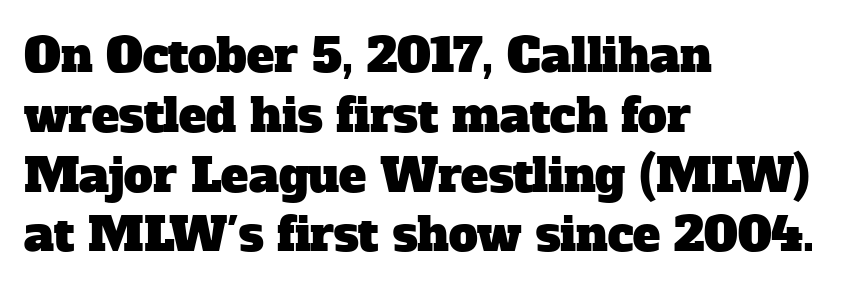
The image shows 46 px serif type; set left-aligned, normal line spacing (1.3x), normal letter spacing, not underlined; low stroke contrast and a medium x-height.
